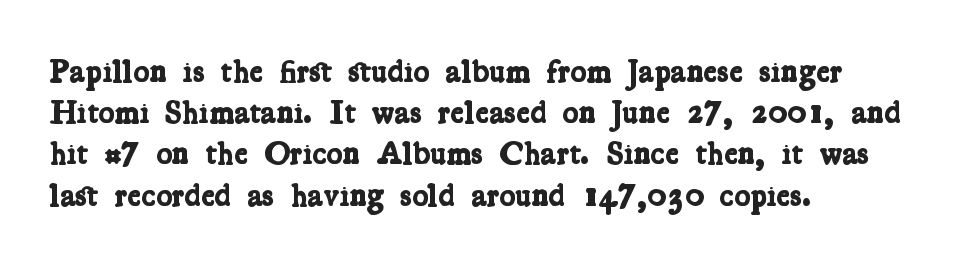
The compositor pushed each line to the left boundary. The letters advance in unequal steps, a hallmark of proportional type. As a designer I'd log this as weight 700, bold. This sample uses plain, unmodified letter spacing. Baseline-to-baseline distance is the conventional proportion of letter height. Check where the strokes stop: tiny serifs finish them off.
